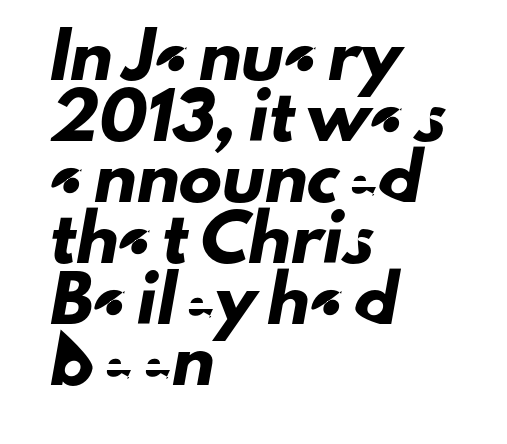
Look at the tracking — it's just the regular setting, nothing added. In terms of letterform style, serifs are entirely absent. These lines are rendered in a variable-pitch font. The line-height multiplier appears to be the usual default. Horizontally, the lines are justified to the leading edge only. The foot of each line stays bare and open.
